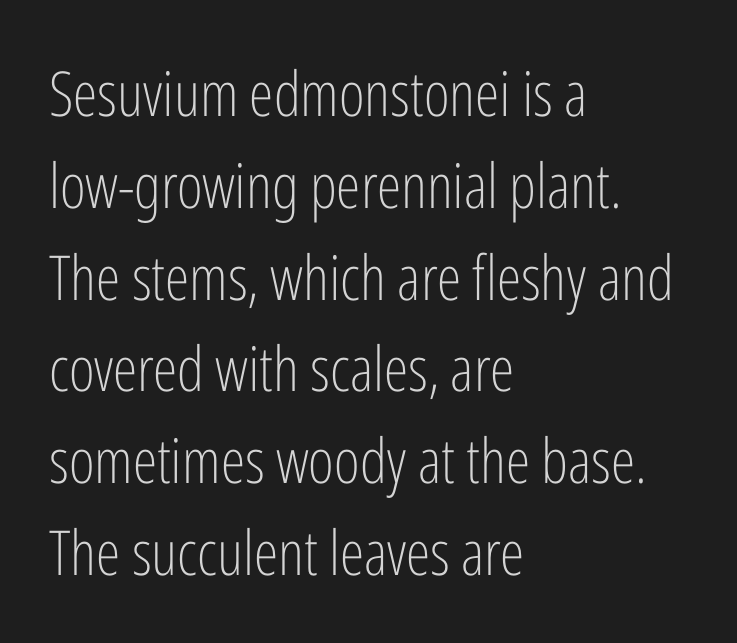
Q: Is the text bold? A: No.
Q: Is the text italic (slanted)? A: No, it is upright.
Q: Is the typeface a serif or a sans-serif typeface? A: Sans-serif.
Q: Is the text underlined? A: No.
Q: How is the paragraph aligned? A: Left-aligned.
Q: Is the spacing between letters normal or unusually wide? A: Normal.
Q: Is the spacing between lines tight, normal or loose? A: Normal.
Q: Width (condensed, normal, or wide)? A: Condensed.
Q: Stroke contrast? A: Low.
Q: x-height? A: Medium.
Q: Monospaced? A: No.
